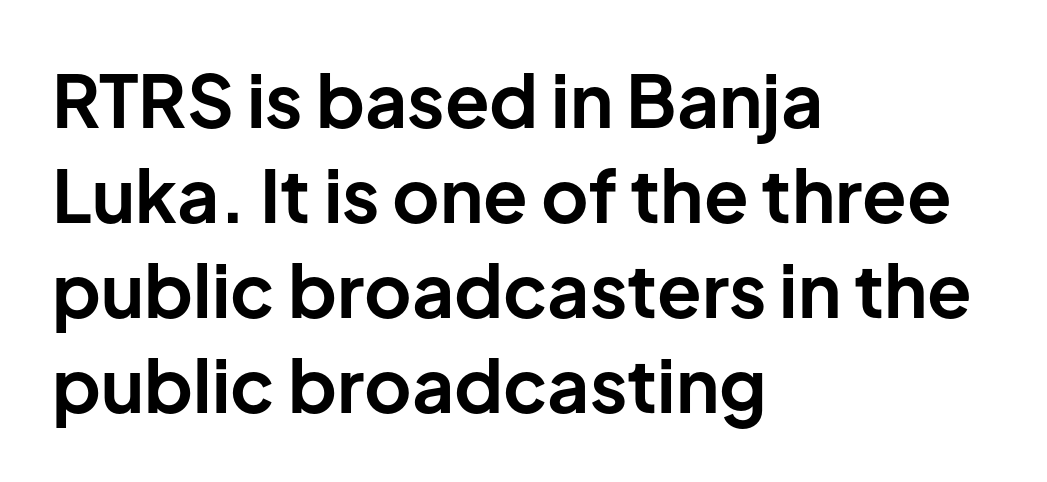
Each new line begins a customary step beneath the previous one. The glyphs in this specimen are sans serif. The passage shown is typed in a proportional face where columns would drift. Posture: upright roman. Any mark beneath the type? The region is blank.
